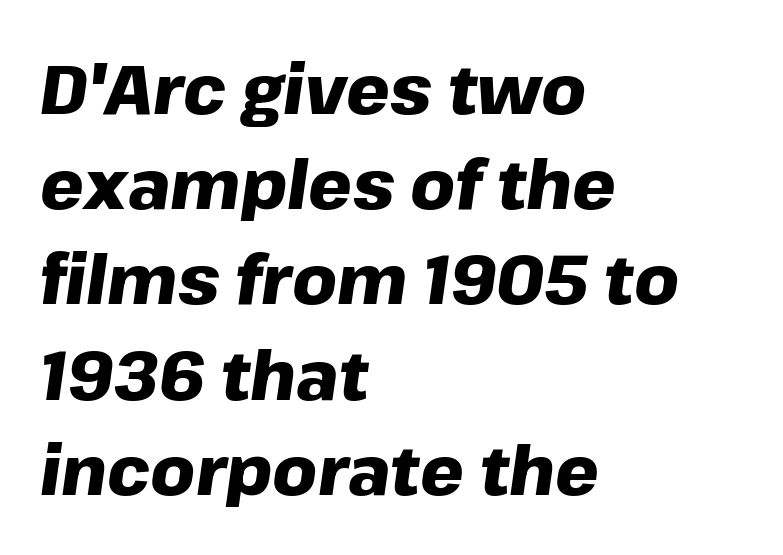
Q: Is the text bold? A: Yes.
Q: Is the text italic (slanted)? A: Yes, it leans right by about 8 degrees.
Q: Is the text underlined? A: No.
Q: How is the paragraph aligned? A: Left-aligned.
Q: Is the spacing between letters normal or unusually wide? A: Normal.
Q: Is the spacing between lines tight, normal or loose? A: Normal.
Q: Width (condensed, normal, or wide)? A: Normal.
Q: Stroke contrast? A: Low.
Q: x-height? A: Medium.
Q: Monospaced? A: No.
